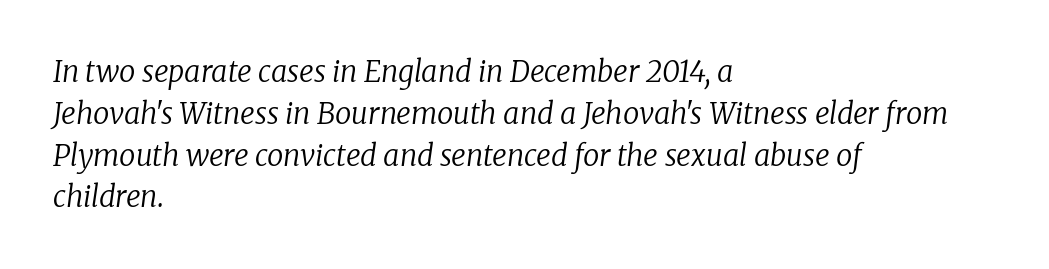
The passage shown is not bold in any degree. The lines sit at an ordinary, default distance from one another. This sample is left-justified, so line endings fall wherever the words run out. In terms of letterform style, serifs are clearly present.
